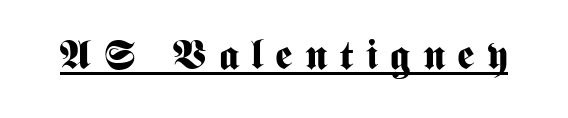
The image shows 41 px bold, condensed sans-serif type, upright; set unusually wide letter spacing (+0.3 em), underlined; medium stroke contrast and a medium x-height.
